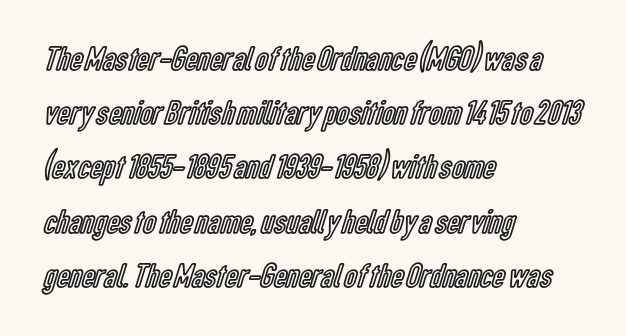
{"width": "condensed", "x_height": "medium", "monospaced": "no", "underline": "no", "align": "left", "line_spacing": "normal", "line_spacing_ratio": 1.55, "letter_spacing": "normal", "letter_spacing_em": 0.0, "glyph_px": 35}
